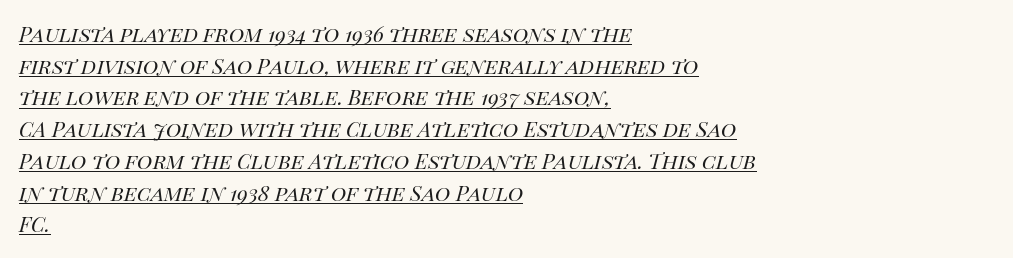
The typesetter chose a ragged-right arrangement here. Counters stay open thanks to moderate or lighter strokes. Emphasis-style slanted type is in use. The passage shown stacks its lines at a standard gap. Tracking value appears to be zero — textbook default spacing.
